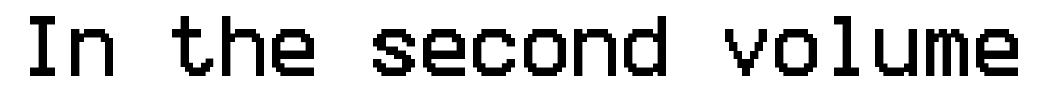
Tall strokes in this sample are plumb rather than angled. Check under the words: just untouched page. Honestly, the letter spacing is just normal — you wouldn't notice it. Check where the strokes stop: nothing finishes them off — pure sans.
